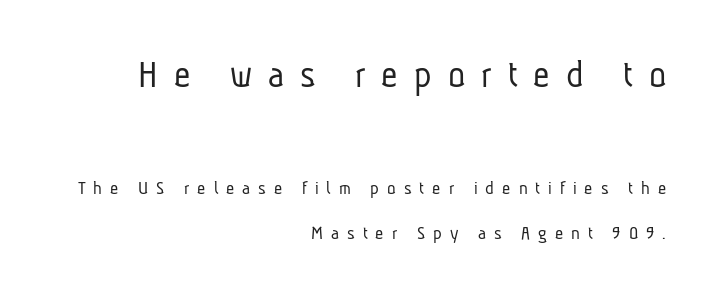
Q: Is the text bold? A: No.
Q: Is the typeface a serif or a sans-serif typeface? A: Sans-serif.
Q: Is the text underlined? A: No.
Q: How is the paragraph aligned? A: Right-aligned.
Q: Is the spacing between letters normal or unusually wide? A: Unusually wide.
Q: Is the spacing between lines tight, normal or loose? A: Loose.
Q: Which block of text is set in a larger size, the first (top) or the second (bottom)? A: The first (top) one.
Q: Width (condensed, normal, or wide)? A: Condensed.
Q: Stroke contrast? A: Low.
Q: x-height? A: Medium.
Q: Monospaced? A: No.
